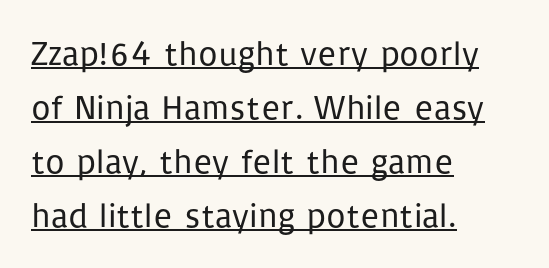
{"serif": "no", "italic": "no", "bold": "no", "weight": "regular", "width": "normal", "stroke_contrast": "low", "x_height": "medium", "monospaced": "no", "underline": "yes", "align": "left", "line_spacing": "normal", "line_spacing_ratio": 1.59, "letter_spacing": "normal", "letter_spacing_em": 0.0, "glyph_px": 34}
